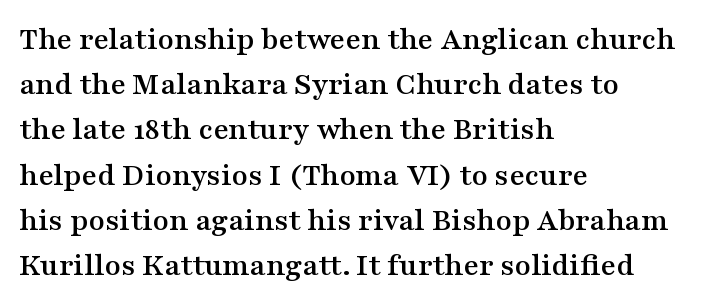
Q: Is the text italic (slanted)? A: No, it is upright.
Q: Is the typeface a serif or a sans-serif typeface? A: Serif.
Q: Is the text underlined? A: No.
Q: How is the paragraph aligned? A: Left-aligned.
Q: Is the spacing between letters normal or unusually wide? A: Normal.
Q: Is the spacing between lines tight, normal or loose? A: Normal.
Q: Width (condensed, normal, or wide)? A: Wide.
Q: Stroke contrast? A: Medium.
Q: x-height? A: Medium.
Q: Monospaced? A: No.
